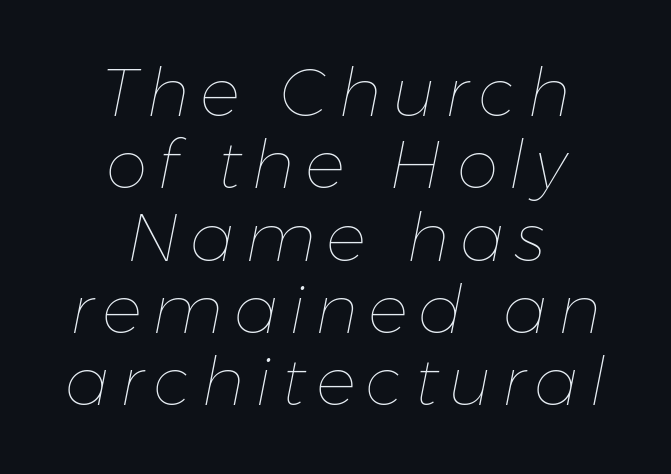
Q: Is the text bold? A: No.
Q: Is the text italic (slanted)? A: Yes, it leans right by about 11 degrees.
Q: Is the text underlined? A: No.
Q: How is the paragraph aligned? A: Centered.
Q: Is the spacing between lines tight, normal or loose? A: Tight.
Q: Width (condensed, normal, or wide)? A: Normal.
Q: Stroke contrast? A: Low.
Q: x-height? A: Medium.
Q: Monospaced? A: No.
